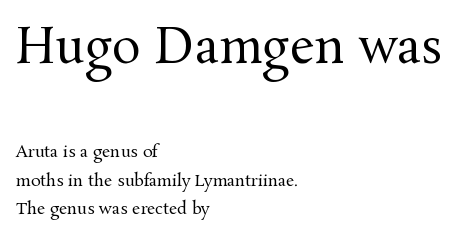
The first block has been scaled up relative to the second. How are the letters spaced? Ordinarily, with no added tracking. This rendering features lettering with no underline. Think of a printed novel: that variable character pitch is what you see here. The letters stand straight up with perfectly vertical stems. Alignment: flush left.
